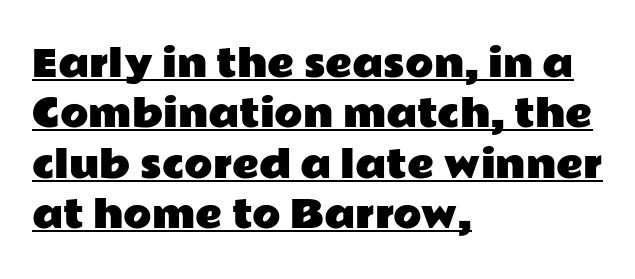
The image shows 37 px wide sans-serif type, upright; set left-aligned, normal line spacing (1.36x), normal letter spacing, underlined; low stroke contrast and a medium x-height.
